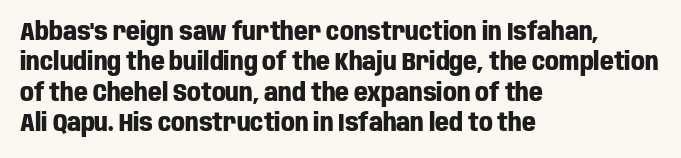
The image shows 24 px bold type, upright; set left-aligned, normal line spacing (1.27x), normal letter spacing, not underlined.
